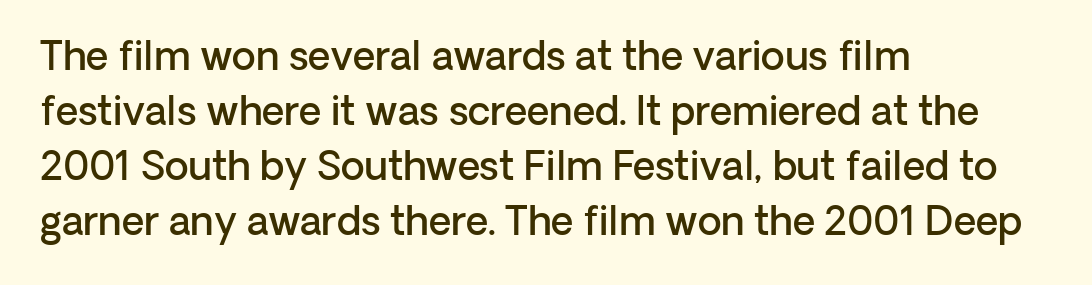
The image shows 39 px semibold sans-serif type, upright; set left-aligned, normal line spacing (1.41x), normal letter spacing, not underlined; low stroke contrast and a medium x-height.
